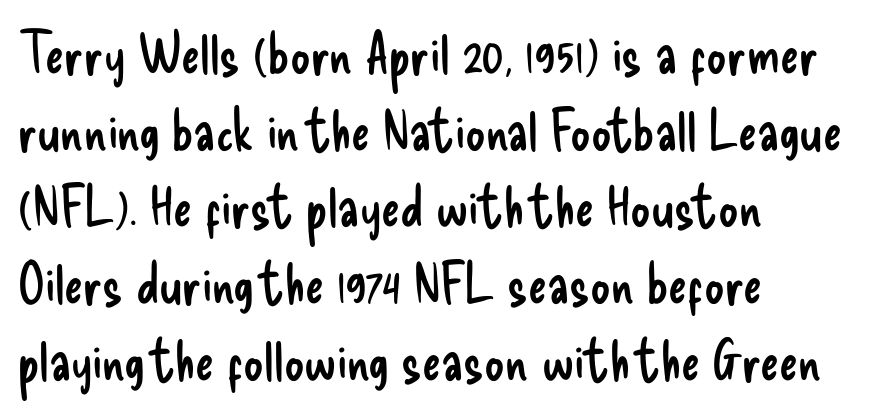
Q: Is the text bold? A: No.
Q: Is the text italic (slanted)? A: No, it is upright.
Q: Is the typeface a serif or a sans-serif typeface? A: Sans-serif.
Q: Is the text underlined? A: No.
Q: How is the paragraph aligned? A: Left-aligned.
Q: Is the spacing between letters normal or unusually wide? A: Normal.
Q: Is the spacing between lines tight, normal or loose? A: Normal.
Q: Width (condensed, normal, or wide)? A: Condensed.
Q: Stroke contrast? A: Low.
Q: x-height? A: Small.
Q: Monospaced? A: No.
